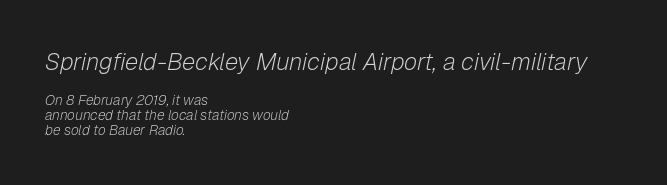
Q: Is the text bold? A: No.
Q: Is the text italic (slanted)? A: Yes, it leans right by about 12 degrees.
Q: Is the text underlined? A: No.
Q: How is the paragraph aligned? A: Left-aligned.
Q: Is the spacing between letters normal or unusually wide? A: Normal.
Q: Is the spacing between lines tight, normal or loose? A: Tight.
Q: Which block of text is set in a larger size, the first (top) or the second (bottom)? A: The first (top) one.
